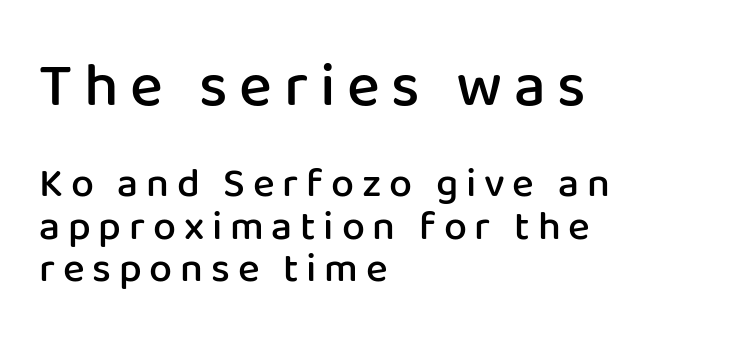
Q: Is the text bold? A: Semi-bold.
Q: Is the text italic (slanted)? A: No, it is upright.
Q: Is the typeface a serif or a sans-serif typeface? A: Sans-serif.
Q: Is the text underlined? A: No.
Q: How is the paragraph aligned? A: Left-aligned.
Q: Is the spacing between lines tight, normal or loose? A: Tight.
Q: Which block of text is set in a larger size, the first (top) or the second (bottom)? A: The first (top) one.
Q: Width (condensed, normal, or wide)? A: Normal.
Q: Stroke contrast? A: Low.
Q: x-height? A: Medium.
Q: Monospaced? A: No.
